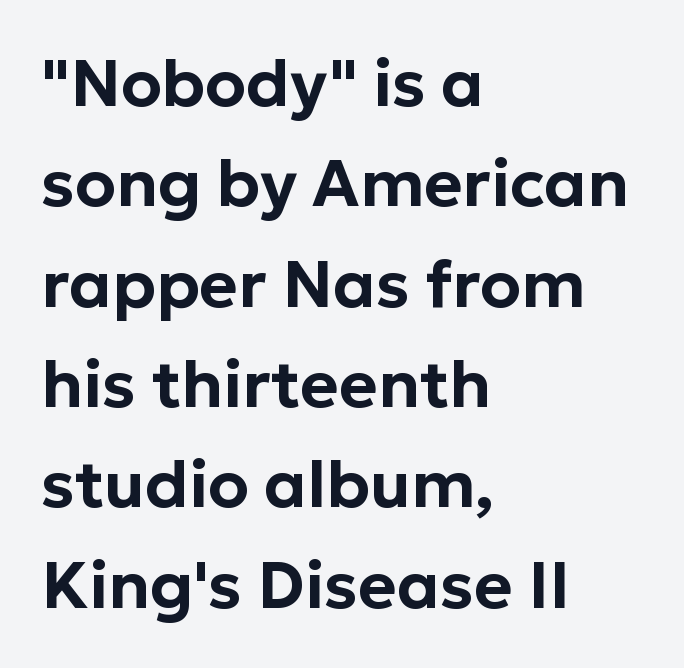
The image shows 66 px sans-serif type, upright; set left-aligned, normal line spacing (1.52x), normal letter spacing, not underlined; low stroke contrast and a medium x-height.
